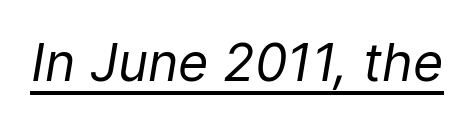
The image shows 52 px regular-weight type, italic (leaning right); set normal letter spacing, underlined; low stroke contrast and a medium x-height.
